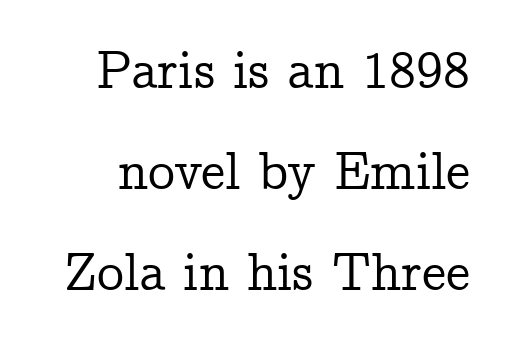
Q: Is the text italic (slanted)? A: No, it is upright.
Q: Is the typeface a serif or a sans-serif typeface? A: Serif.
Q: Is the text underlined? A: No.
Q: Is the spacing between letters normal or unusually wide? A: Normal.
Q: Width (condensed, normal, or wide)? A: Normal.
Q: Stroke contrast? A: Low.
Q: x-height? A: Medium.
Q: Monospaced? A: No.
